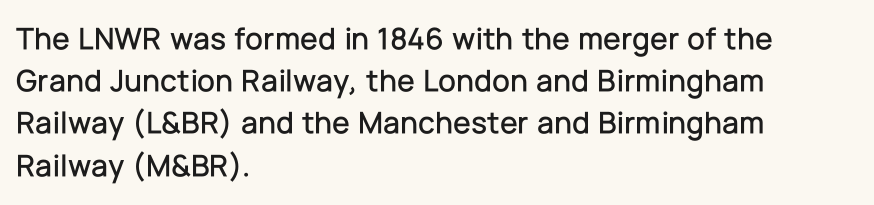
Q: Is the text italic (slanted)? A: No, it is upright.
Q: Is the typeface a serif or a sans-serif typeface? A: Sans-serif.
Q: Is the text underlined? A: No.
Q: How is the paragraph aligned? A: Left-aligned.
Q: Is the spacing between letters normal or unusually wide? A: Normal.
Q: Is the spacing between lines tight, normal or loose? A: Normal.
Q: Width (condensed, normal, or wide)? A: Normal.
Q: Stroke contrast? A: Low.
Q: x-height? A: Medium.
Q: Monospaced? A: No.
